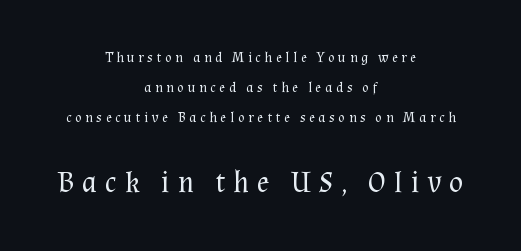
Each new line begins a long way beneath the previous one. The rag falls on both sides of this text block equally. Looks like regular typesetting: each glyph gets only the width it needs. Top chunk: small. Bottom chunk: large. Spacing between characters has been opened up far beyond the box default.
